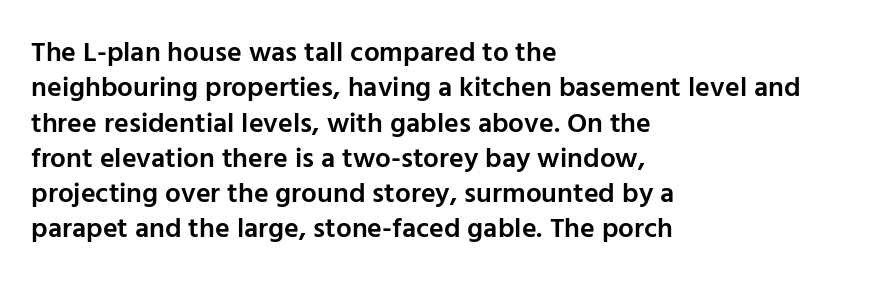
The face used here is a sans, in the tradition of grotesques and geometrics. A typesetter would call this zero additional tracking. Proportional: the letters do not fall into vertical columns. Leftover space on each line is placed entirely after the last word. Regular leading.
